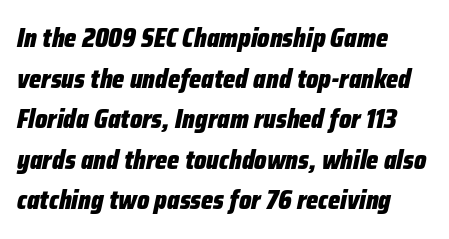
The image shows 26 px bold type, italic (leaning right); set left-aligned, normal line spacing (1.56x), normal letter spacing, not underlined.
